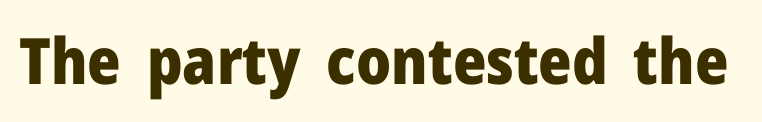
Q: Is the text bold? A: Yes.
Q: Is the text italic (slanted)? A: No, it is upright.
Q: Is the typeface a serif or a sans-serif typeface? A: Sans-serif.
Q: Is the text underlined? A: No.
Q: Is the spacing between letters normal or unusually wide? A: Normal.
Q: Width (condensed, normal, or wide)? A: Normal.
Q: Stroke contrast? A: Low.
Q: x-height? A: Medium.
Q: Monospaced? A: No.
